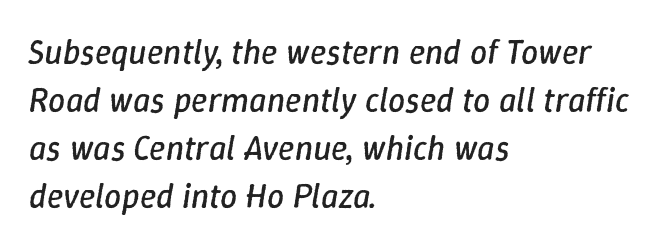
{"italic": "yes", "lean": "right", "slant_degrees": 9, "bold": "no", "weight": "regular", "width": "normal", "stroke_contrast": "low", "x_height": "medium", "monospaced": "no", "underline": "no", "align": "left", "line_spacing": "normal", "line_spacing_ratio": 1.41, "letter_spacing": "normal", "letter_spacing_em": 0.0, "glyph_px": 34}
